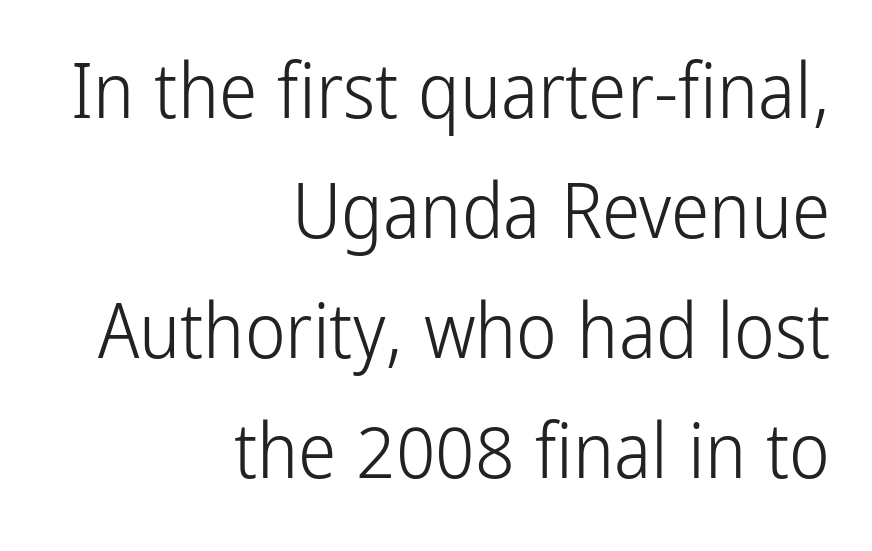
This is sans-serif lettering, the kind often seen on screens and signage. These lines are rendered in a variable-pitch font. Tracking value appears to be zero — textbook default spacing. Check the space under the baseline: it is left empty. The line-height multiplier appears to be the usual default.
